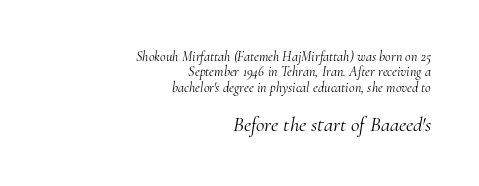
Q: Is the text bold? A: No.
Q: Is the text italic (slanted)? A: Yes, it leans right by about 10 degrees.
Q: Is the text underlined? A: No.
Q: How is the paragraph aligned? A: Right-aligned.
Q: Is the spacing between letters normal or unusually wide? A: Normal.
Q: Is the spacing between lines tight, normal or loose? A: Tight.
Q: Which block of text is set in a larger size, the first (top) or the second (bottom)? A: The second (bottom) one.
